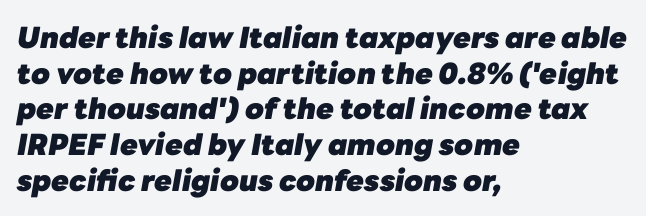
Q: Is the text bold? A: Yes.
Q: Is the text italic (slanted)? A: Yes, it leans right by about 10 degrees.
Q: Is the text underlined? A: No.
Q: How is the paragraph aligned? A: Left-aligned.
Q: Is the spacing between letters normal or unusually wide? A: Normal.
Q: Width (condensed, normal, or wide)? A: Normal.
Q: Stroke contrast? A: Low.
Q: x-height? A: Medium.
Q: Monospaced? A: No.
